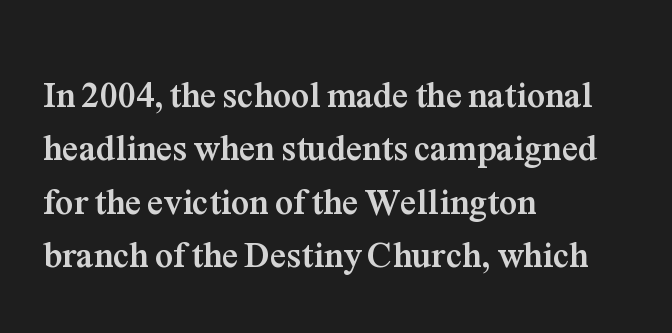
The image shows 36 px semibold serif type, upright; set left-aligned, normal line spacing (1.48x), normal letter spacing, not underlined; medium stroke contrast and a medium x-height.
